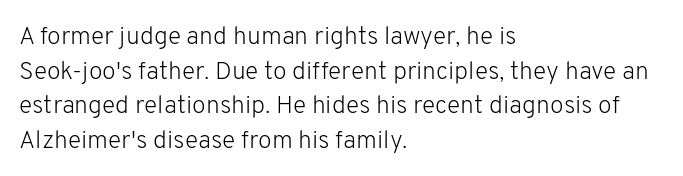
The image shows 25 px text type, upright; set left-aligned, normal line spacing (1.39x), normal letter spacing, not underlined.
